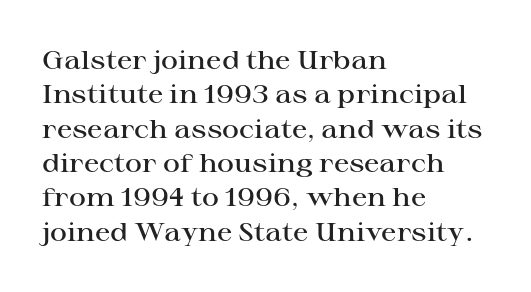
The image shows 26 px text type, upright; set left-aligned, normal line spacing (1.32x), normal letter spacing, not underlined.
